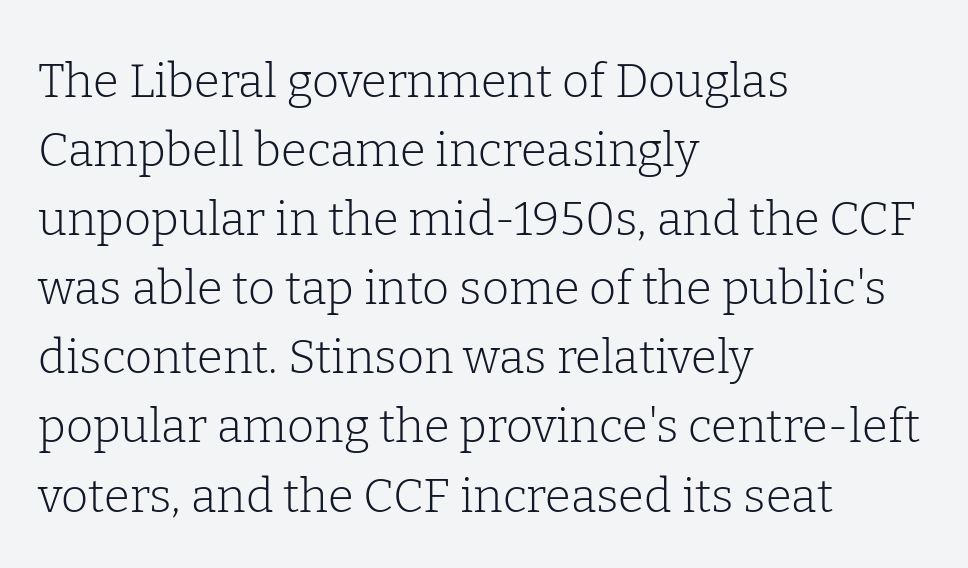
The image shows 47 px light serif type, upright; set left-aligned, normal line spacing (1.47x), normal letter spacing, not underlined; low stroke contrast and a medium x-height.
